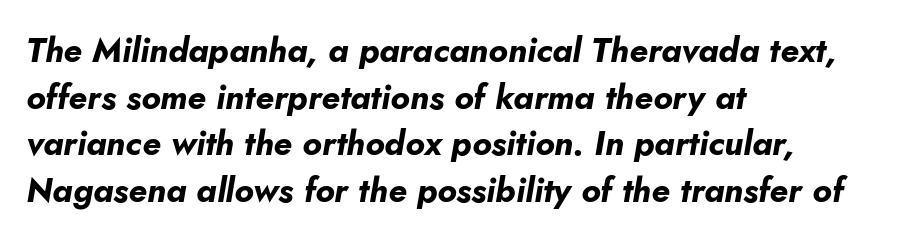
A dark, heavy texture on the line: the type is bold. This sample uses plain, unmodified letter spacing. Descender tails drop into unmarked territory. Teacher's note: observe the even left margin — that is flush-left alignment. Is this a fixed-width face? No — the glyphs have proportional, varying widths.
